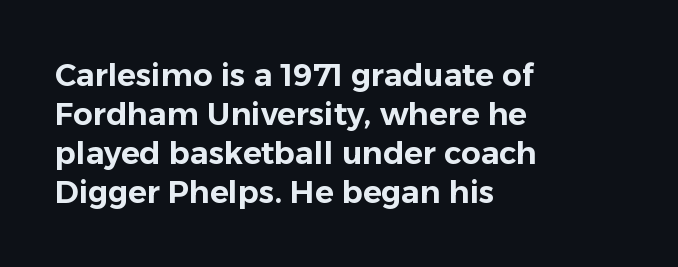
Which margin do the lines hug? The left one — the right edge is uneven. These lines are rendered in a variable-pitch font. Baseline-to-baseline distance is the conventional proportion of letter height. The passage shown is typeset with a sans-serif family. Posture: vertical.
